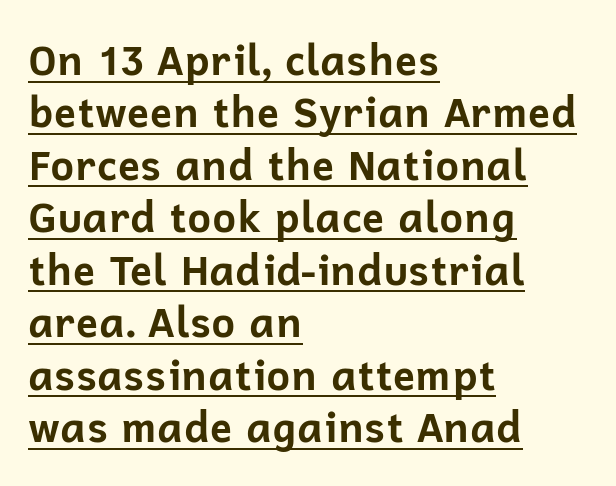
Q: Is the text bold? A: Yes.
Q: Is the text italic (slanted)? A: No, it is upright.
Q: Is the typeface a serif or a sans-serif typeface? A: Sans-serif.
Q: Is the text underlined? A: Yes.
Q: How is the paragraph aligned? A: Left-aligned.
Q: Is the spacing between letters normal or unusually wide? A: Normal.
Q: Is the spacing between lines tight, normal or loose? A: Normal.
Q: Width (condensed, normal, or wide)? A: Normal.
Q: Stroke contrast? A: Low.
Q: x-height? A: Medium.
Q: Monospaced? A: No.
